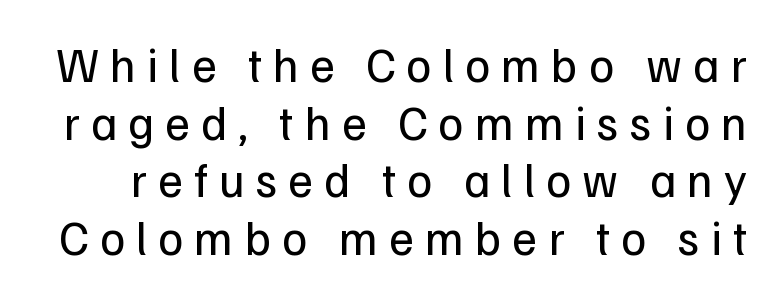
{"serif": "no", "italic": "no", "bold": "no", "weight": "regular", "width": "normal", "stroke_contrast": "low", "x_height": "medium", "monospaced": "no", "underline": "no", "line_spacing_ratio": 1.2, "letter_spacing": "wide", "letter_spacing_em": 0.23, "glyph_px": 48}
